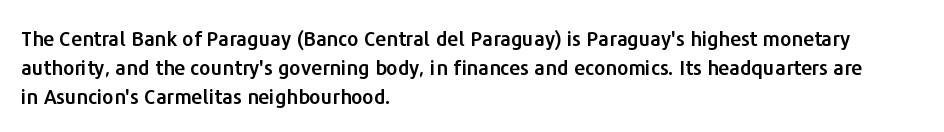
{"italic": "no", "underline": "no", "align": "left", "line_spacing": "normal", "line_spacing_ratio": 1.44, "letter_spacing": "normal", "letter_spacing_em": 0.0, "glyph_px": 20}
